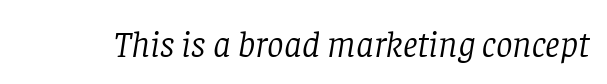
The image shows 37 px light serif type, italic (leaning right); set normal letter spacing, not underlined; low stroke contrast and a large x-height.
